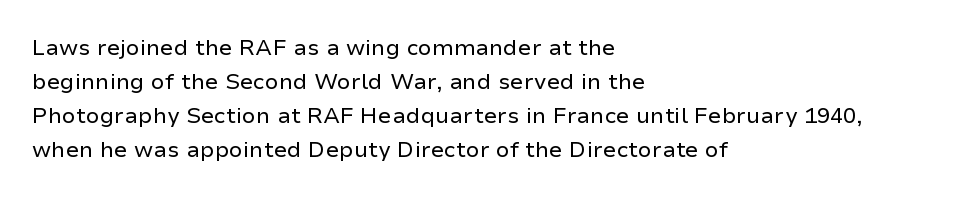
These lines stack with their left ends in a neat column. Any mark beneath the type? The region is blank. Short note: letters normally spaced. The type sits square on the baseline with zero lean.
